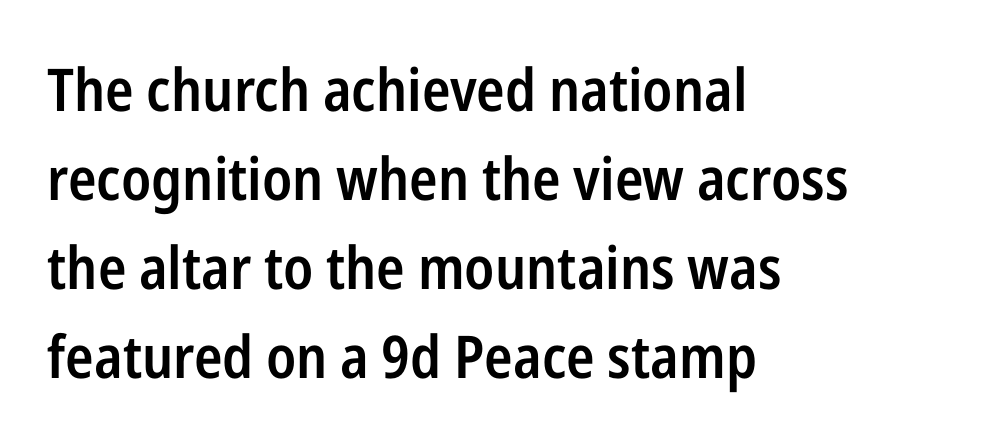
Each new line begins a customary step beneath the previous one. Slightly chunky letters — semibold, I'd say, not full bold. Check under the words: just untouched page. The ragged edge is on the right, which tells us the setting is flush left. Note the varied advance widths — an 'i' is clearly narrower than an 'm'. The letters stand upright; this is a roman face.
